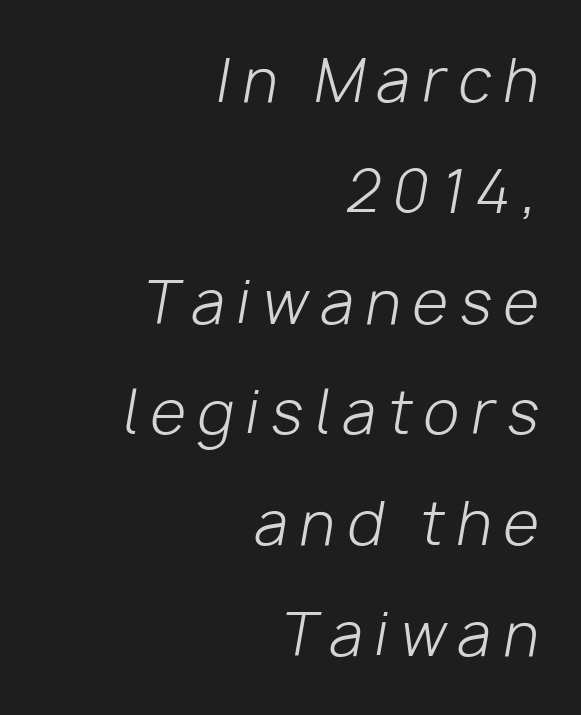
{"italic": "yes", "lean": "right", "slant_degrees": 10, "bold": "no", "weight": "light", "width": "normal", "stroke_contrast": "low", "x_height": "medium", "monospaced": "no", "underline": "no", "align": "right", "line_spacing": "loose", "line_spacing_ratio": 1.91, "letter_spacing": "wide", "letter_spacing_em": 0.21, "glyph_px": 58}
